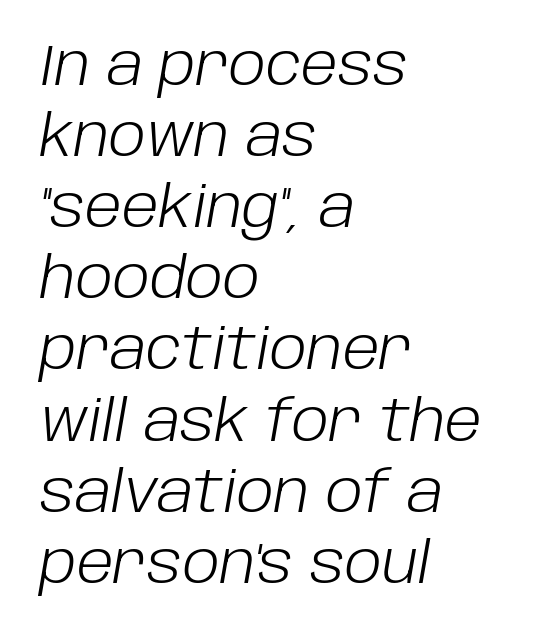
Spacing verdict: proportional, widths tailored to each character. Ink coverage per letter is moderate at most. The passage is arranged the way most books set body copy — flush left. Type without underlining.
